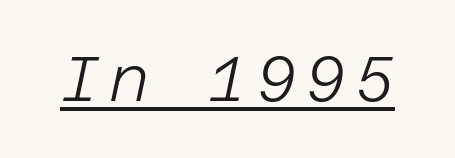
{"italic": "yes", "lean": "right", "slant_degrees": 12, "bold": "no", "weight": "light", "width": "normal", "stroke_contrast": "low", "x_height": "large", "underline": "yes", "glyph_px": 62}
